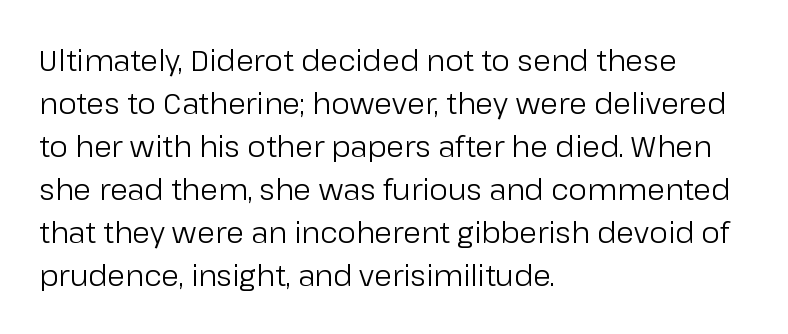
The lines are quadded left. Spacing verdict: proportional, widths tailored to each character. Rows of type keep a routine distance in the vertical direction. Font category for this specimen: sans-serif. The axis of the letterforms is exactly vertical.
